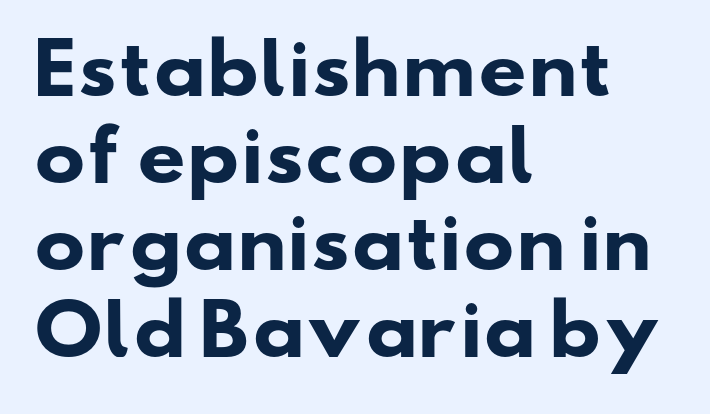
The image shows 68 px heavy, wide sans-serif type; set left-aligned, normal line spacing (1.28x), normal letter spacing, not underlined; low stroke contrast and a small x-height.
